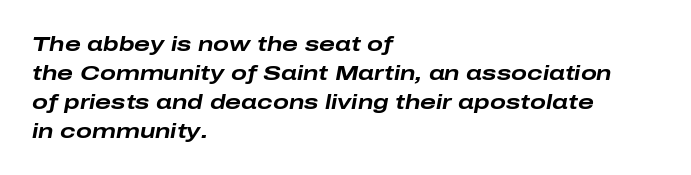
{"italic": "yes", "lean": "right", "slant_degrees": 10, "bold": "yes", "underline": "no", "align": "left", "line_spacing": "normal", "line_spacing_ratio": 1.38, "letter_spacing": "normal", "letter_spacing_em": 0.0, "glyph_px": 21}
